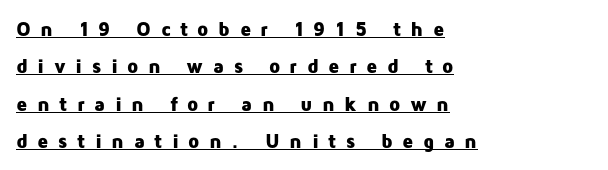
Q: Is the text bold? A: Yes.
Q: Is the text italic (slanted)? A: No, it is upright.
Q: Is the text underlined? A: Yes.
Q: How is the paragraph aligned? A: Left-aligned.
Q: Is the spacing between letters normal or unusually wide? A: Unusually wide.
